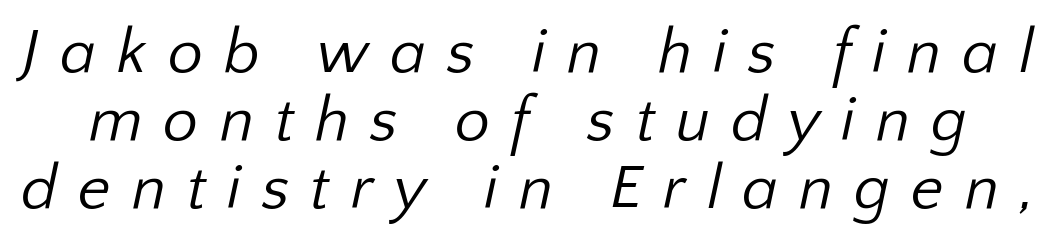
The image shows 63 px regular-weight sans-serif type; set tight line spacing (1.08x), unusually wide letter spacing (+0.33 em), not underlined; low stroke contrast and a medium x-height.
